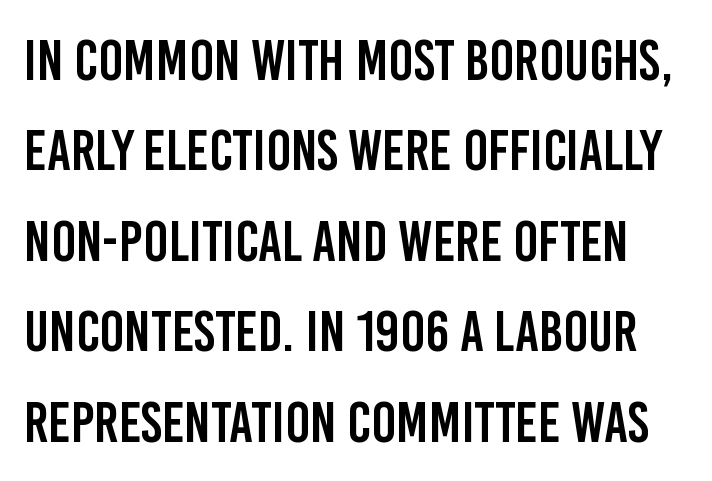
{"serif": "no", "italic": "no", "width": "condensed", "stroke_contrast": "low", "x_height": "large", "monospaced": "no", "underline": "no", "line_spacing": "normal", "line_spacing_ratio": 1.56, "letter_spacing": "normal", "letter_spacing_em": 0.0, "glyph_px": 58}
